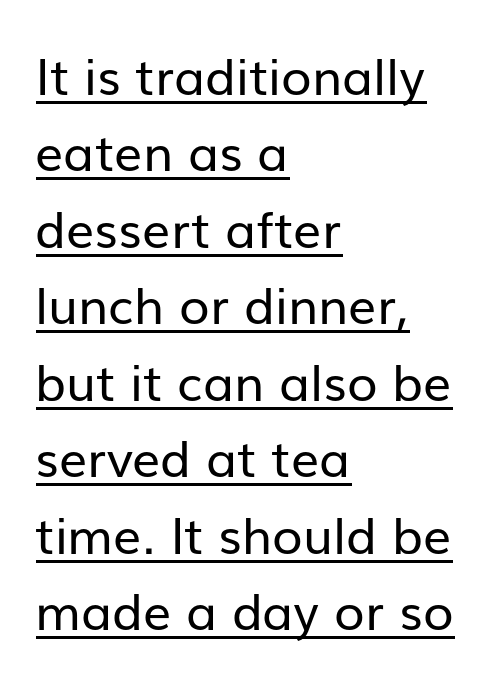
The characters are drawn with everyday or finer stroke widths. The rendering uses the underline text-decoration. Spacing between characters is what you'd get straight out of the box. Does the type have serifs? No, each stem ends abruptly. The rows are spaced the way most documents space them.
